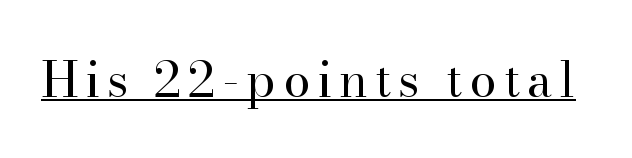
Q: Is the text bold? A: No.
Q: Is the text italic (slanted)? A: No, it is upright.
Q: Is the typeface a serif or a sans-serif typeface? A: Serif.
Q: Is the text underlined? A: Yes.
Q: Width (condensed, normal, or wide)? A: Normal.
Q: Stroke contrast? A: High.
Q: x-height? A: Small.
Q: Monospaced? A: No.
